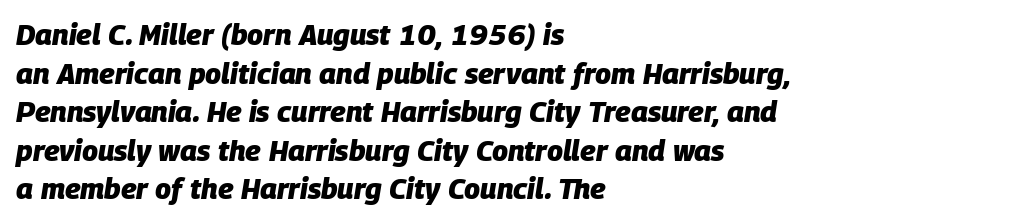
Q: Is the text bold? A: Yes.
Q: Is the text italic (slanted)? A: Yes, it leans right by about 9 degrees.
Q: Is the text underlined? A: No.
Q: How is the paragraph aligned? A: Left-aligned.
Q: Is the spacing between letters normal or unusually wide? A: Normal.
Q: Is the spacing between lines tight, normal or loose? A: Normal.
Q: Width (condensed, normal, or wide)? A: Normal.
Q: Stroke contrast? A: Low.
Q: x-height? A: Large.
Q: Monospaced? A: No.
